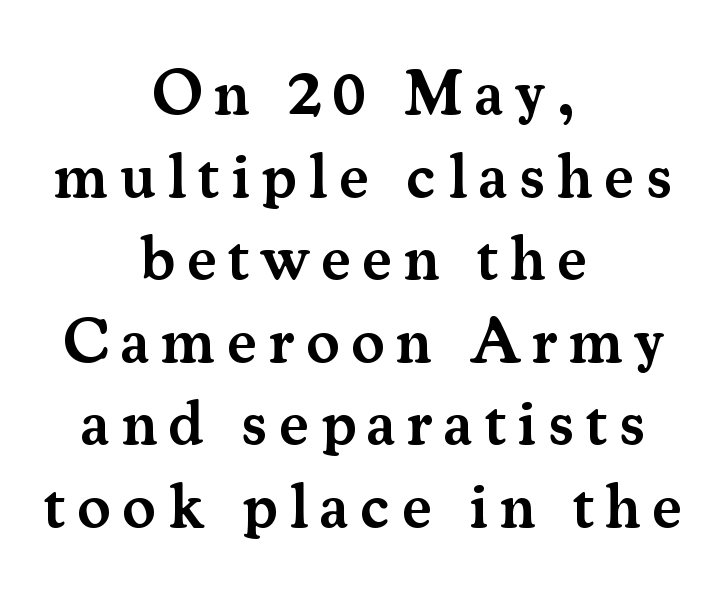
Q: Is the text bold? A: Semi-bold.
Q: Is the text italic (slanted)? A: No, it is upright.
Q: Is the typeface a serif or a sans-serif typeface? A: Serif.
Q: Is the text underlined? A: No.
Q: How is the paragraph aligned? A: Centered.
Q: Is the spacing between lines tight, normal or loose? A: Normal.
Q: Width (condensed, normal, or wide)? A: Normal.
Q: Stroke contrast? A: Medium.
Q: x-height? A: Small.
Q: Monospaced? A: No.
